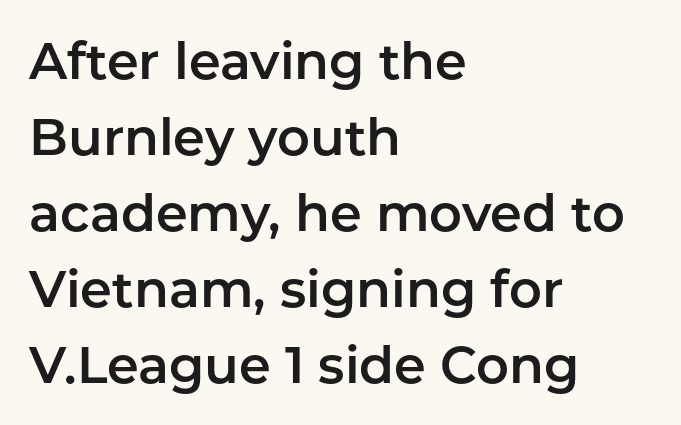
The image shows 51 px sans-serif type, upright; set left-aligned, normal line spacing (1.49x), normal letter spacing, not underlined; low stroke contrast and a medium x-height.
